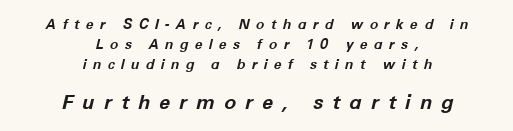
{"italic": "yes", "lean": "right", "slant_degrees": 12, "bold": "yes", "underline": "no", "align": "center", "line_spacing": "normal", "line_spacing_ratio": 1.42, "letter_spacing": "wide", "letter_spacing_em": 0.45, "larger_block": "second", "size_ratio": 1.43, "glyph_px": 20}
